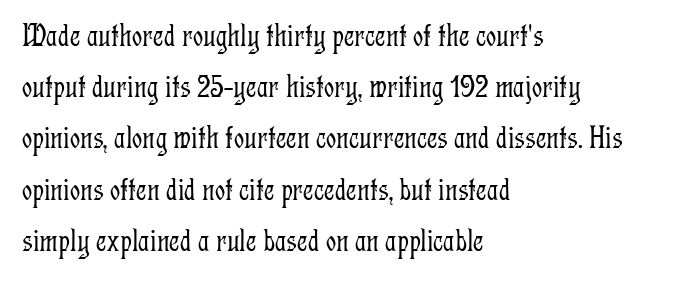
{"serif": "yes", "italic": "no", "bold": "no", "weight": "light", "width": "condensed", "stroke_contrast": "low", "x_height": "medium", "monospaced": "no", "underline": "no", "align": "left", "line_spacing": "normal", "line_spacing_ratio": 1.6, "letter_spacing": "normal", "letter_spacing_em": 0.0, "glyph_px": 32}
